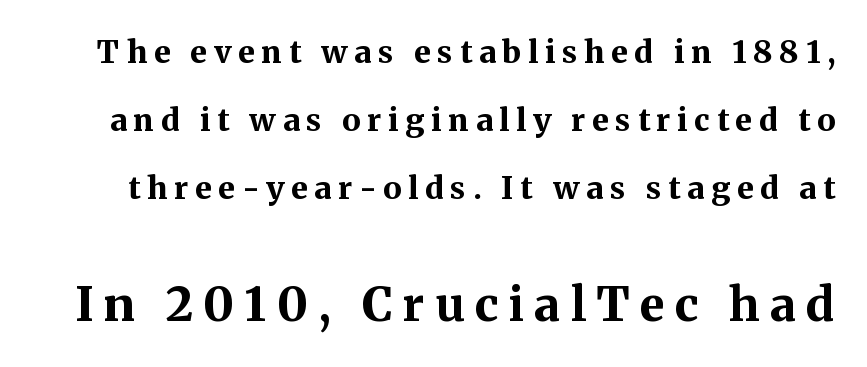
Q: Is the text bold? A: Yes.
Q: Is the text italic (slanted)? A: No, it is upright.
Q: Is the typeface a serif or a sans-serif typeface? A: Serif.
Q: Is the text underlined? A: No.
Q: Is the spacing between letters normal or unusually wide? A: Unusually wide.
Q: Is the spacing between lines tight, normal or loose? A: Loose.
Q: Which block of text is set in a larger size, the first (top) or the second (bottom)? A: The second (bottom) one.
Q: Width (condensed, normal, or wide)? A: Normal.
Q: Stroke contrast? A: Medium.
Q: x-height? A: Medium.
Q: Monospaced? A: No.
